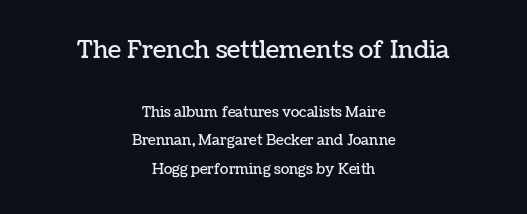
Q: Is the text italic (slanted)? A: No, it is upright.
Q: Is the text underlined? A: No.
Q: How is the paragraph aligned? A: Centered.
Q: Is the spacing between letters normal or unusually wide? A: Normal.
Q: Is the spacing between lines tight, normal or loose? A: Loose.
Q: Which block of text is set in a larger size, the first (top) or the second (bottom)? A: The first (top) one.
